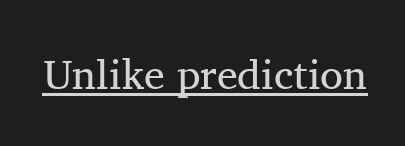
I'd call this a serif setting — the letters wear small feet. Look at the tracking — it's just the regular setting, nothing added. Every character sits straight up, as roman type does. The face looks like a standard text weight, possibly lighter.
